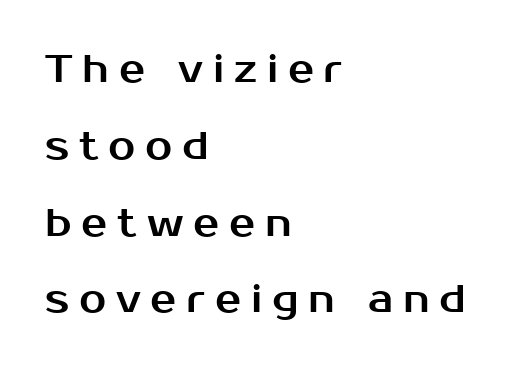
The image shows 39 px sans-serif type, upright; set left-aligned, loose line spacing (1.97x), unusually wide letter spacing (+0.25 em), not underlined; medium stroke contrast and a medium x-height.
